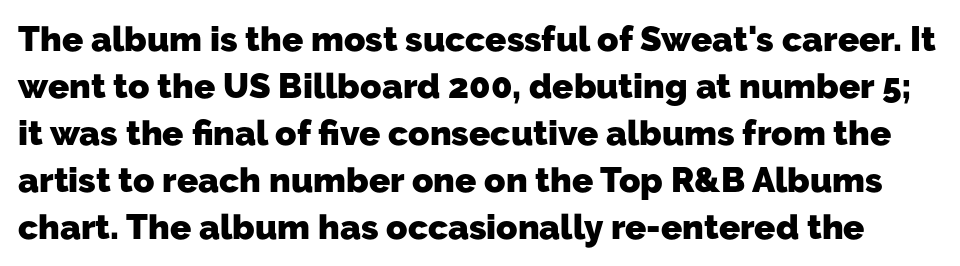
You'd pick this weight for a headline — it's a proper bold. Do the characters align in a grid? No, the font is proportional. How are the letters spaced? Ordinarily, with no added tracking. Has an underline been added? It has not. Interline gaps are of average width in this sample. The designer went with a sans here, leaving each stem footless.
